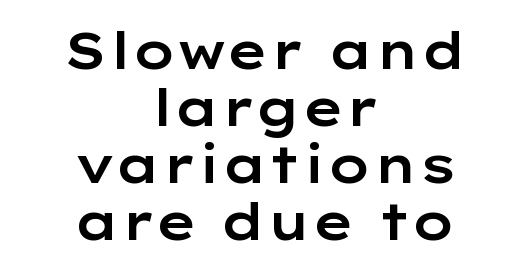
This sample has the flowing, uneven cadence of proportional lettering. Alignment: centered. Quick note: underline off. Check where the strokes stop: nothing finishes them off — pure sans. Characters follow at the spacing the type designer built in.
